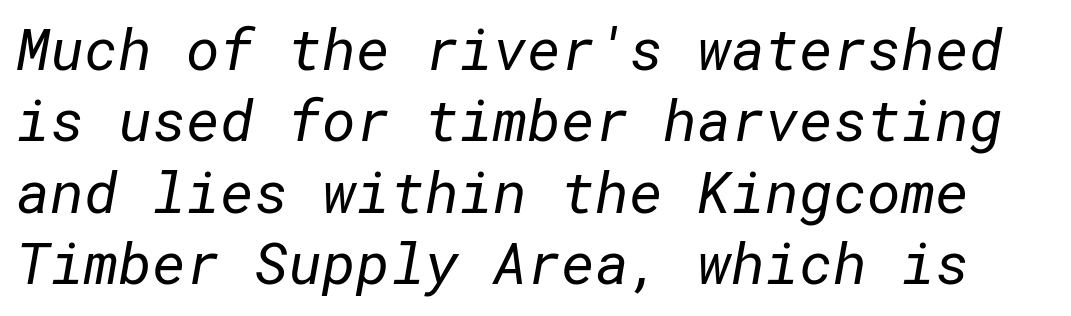
{"serif": "no", "bold": "no", "weight": "regular", "width": "normal", "stroke_contrast": "low", "x_height": "medium", "underline": "no", "line_spacing_ratio": 1.23, "letter_spacing": "normal", "letter_spacing_em": 0.0, "glyph_px": 58}
